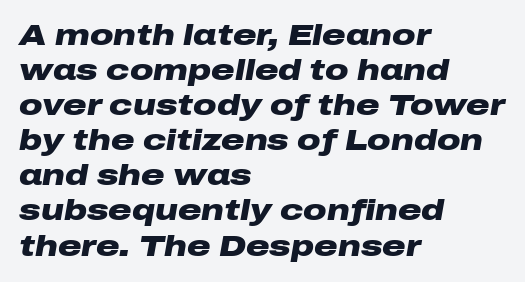
{"italic": "yes", "lean": "right", "slant_degrees": 10, "bold": "yes", "weight": "heavy", "width": "wide", "stroke_contrast": "low", "x_height": "medium", "monospaced": "no", "underline": "no", "align": "left", "line_spacing_ratio": 1.21, "letter_spacing": "normal", "letter_spacing_em": 0.0, "glyph_px": 29}
